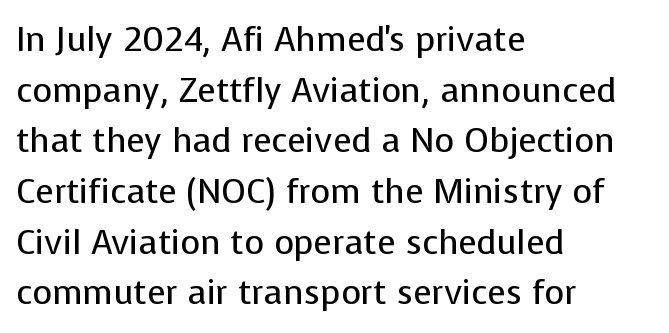
Q: Is the text bold? A: No.
Q: Is the text italic (slanted)? A: No, it is upright.
Q: Is the typeface a serif or a sans-serif typeface? A: Sans-serif.
Q: Is the text underlined? A: No.
Q: How is the paragraph aligned? A: Left-aligned.
Q: Is the spacing between letters normal or unusually wide? A: Normal.
Q: Is the spacing between lines tight, normal or loose? A: Normal.
Q: Width (condensed, normal, or wide)? A: Normal.
Q: Stroke contrast? A: Low.
Q: x-height? A: Medium.
Q: Monospaced? A: No.
